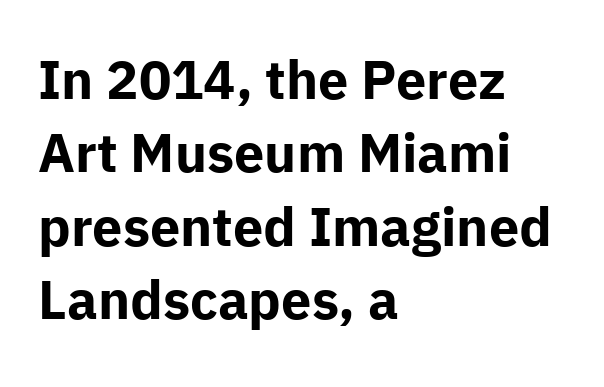
Do the letters lean? They stand straight. Look at the stroke-to-counter ratio: heavy, a bold. Letters rest on an invisible, unmarked baseline. The type is set solid horizontally, with unmodified tracking. Proportional: the letters do not fall into vertical columns. The lines are quadded left.
